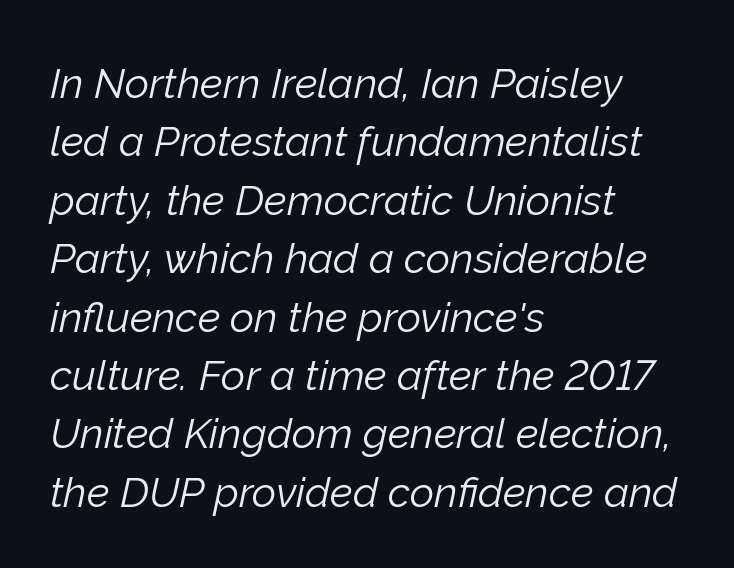
The image shows 42 px light type, italic (leaning right); set left-aligned, normal line spacing (1.39x), normal letter spacing, not underlined; low stroke contrast and a medium x-height.
